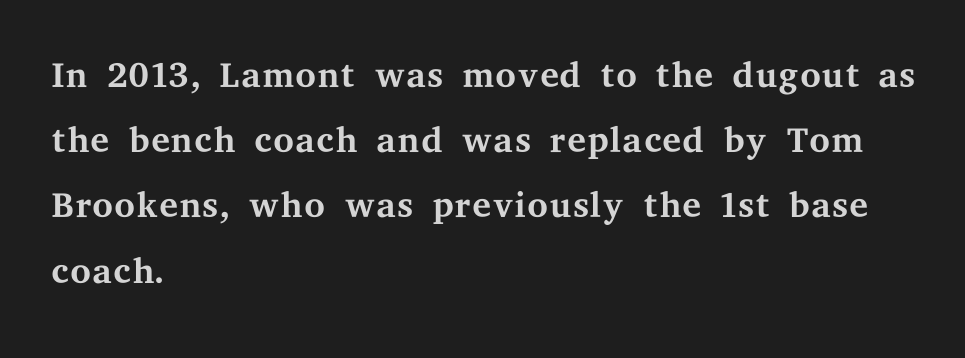
Q: Is the text bold? A: No.
Q: Is the text italic (slanted)? A: No, it is upright.
Q: Is the typeface a serif or a sans-serif typeface? A: Serif.
Q: Is the text underlined? A: No.
Q: How is the paragraph aligned? A: Left-aligned.
Q: Is the spacing between letters normal or unusually wide? A: Normal.
Q: Width (condensed, normal, or wide)? A: Wide.
Q: Stroke contrast? A: Medium.
Q: x-height? A: Medium.
Q: Monospaced? A: No.
